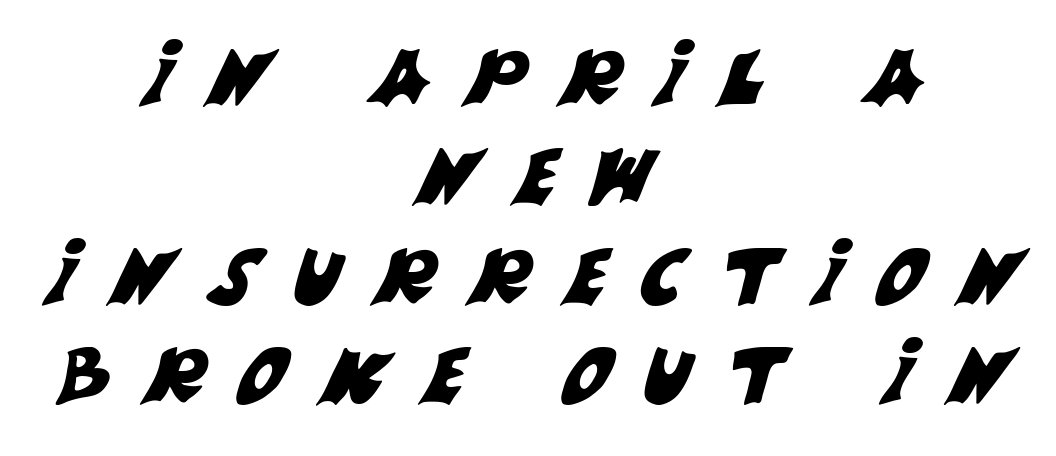
{"serif": "no", "width": "normal", "stroke_contrast": "medium", "x_height": "large", "monospaced": "no", "underline": "no", "align": "center", "line_spacing": "normal", "line_spacing_ratio": 1.29, "letter_spacing": "wide", "letter_spacing_em": 0.47, "glyph_px": 77}
